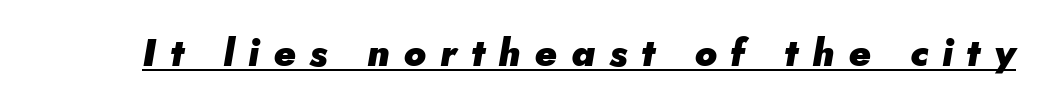
{"italic": "yes", "lean": "right", "slant_degrees": 5, "bold": "yes", "weight": "heavy", "width": "normal", "stroke_contrast": "low", "x_height": "small", "monospaced": "no", "underline": "yes", "letter_spacing": "wide", "letter_spacing_em": 0.37, "glyph_px": 38}
